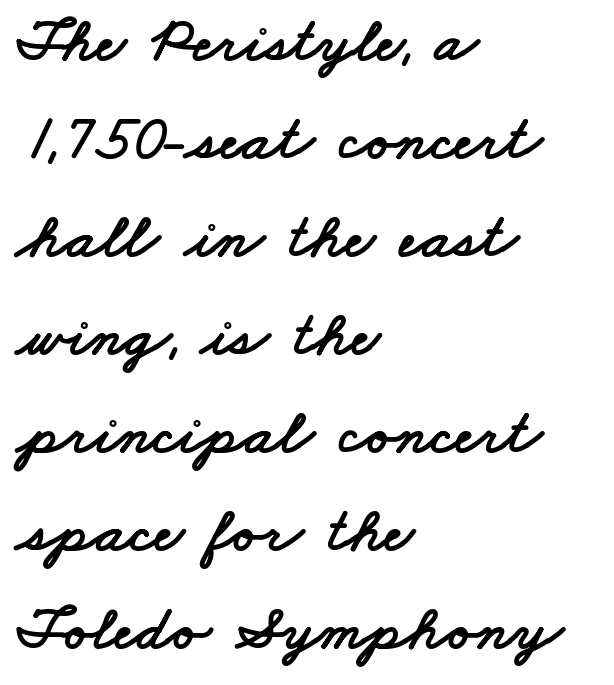
Horizontal alignment here is leftward, the default for most running prose. Letter spacing: default. Each row of text sits above clean, open space. Think of a printed novel: that variable character pitch is what you see here. Is this a sans? Yes — the strokes have no serifs.
